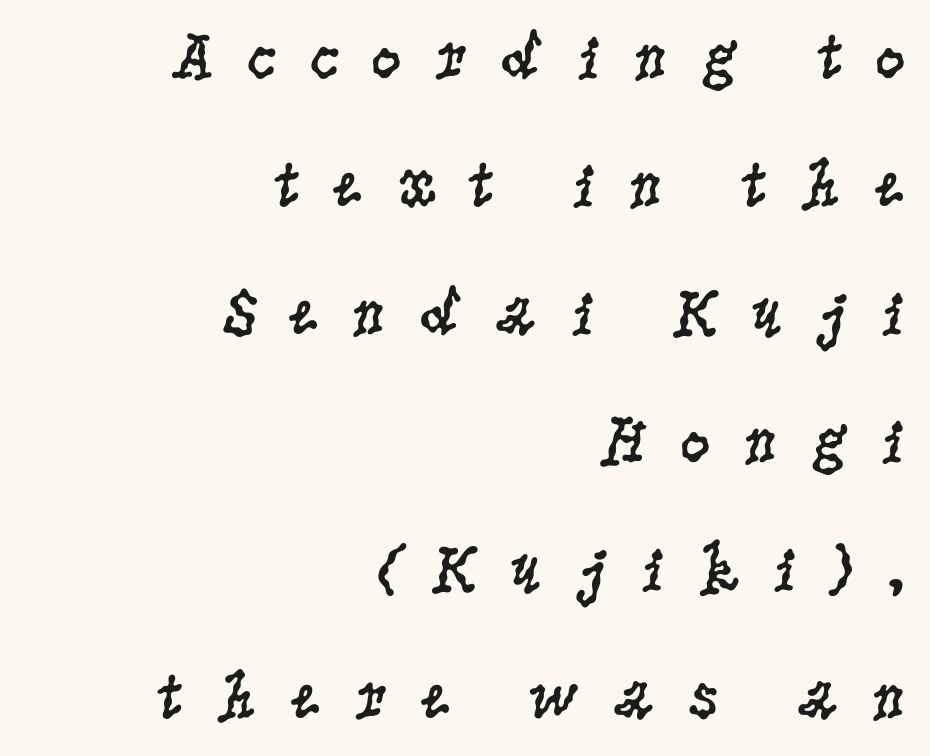
The compositor pushed each line to the right boundary. The text was rendered using a seriffed face with decorative stroke endings. Descender tails drop into unmarked territory.
